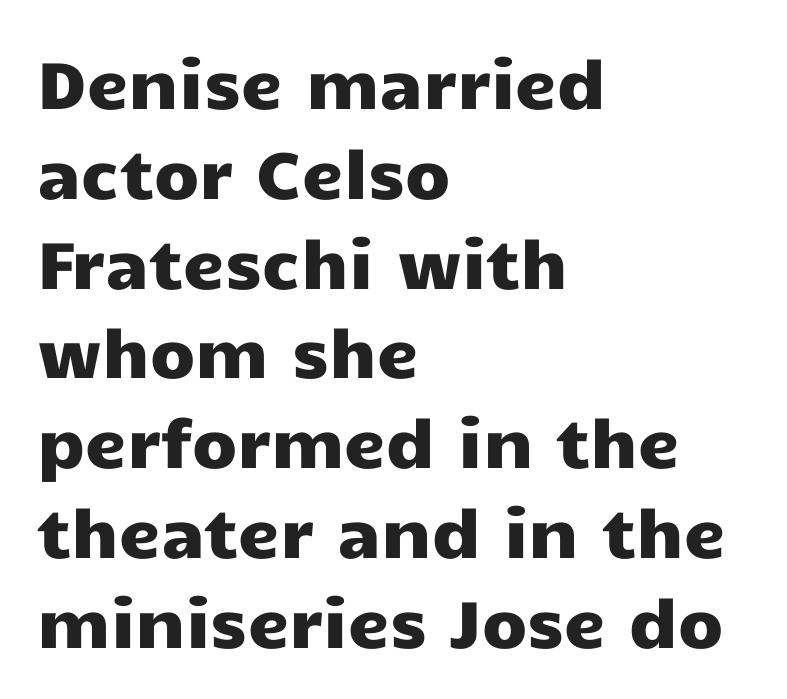
{"serif": "no", "italic": "no", "width": "wide", "stroke_contrast": "low", "x_height": "medium", "monospaced": "no", "underline": "no", "align": "left", "line_spacing": "normal", "line_spacing_ratio": 1.36, "letter_spacing": "normal", "letter_spacing_em": 0.0, "glyph_px": 66}
